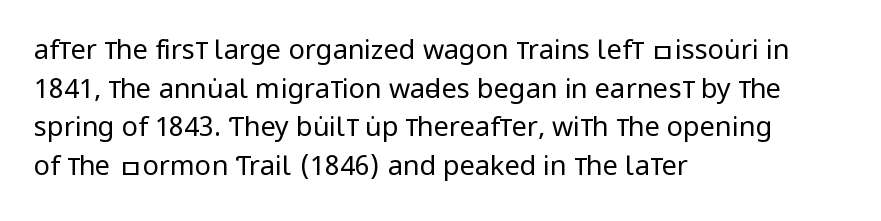
Q: Is the text bold? A: No.
Q: Is the text italic (slanted)? A: No, it is upright.
Q: Is the text underlined? A: No.
Q: How is the paragraph aligned? A: Left-aligned.
Q: Is the spacing between letters normal or unusually wide? A: Normal.
Q: Is the spacing between lines tight, normal or loose? A: Normal.
